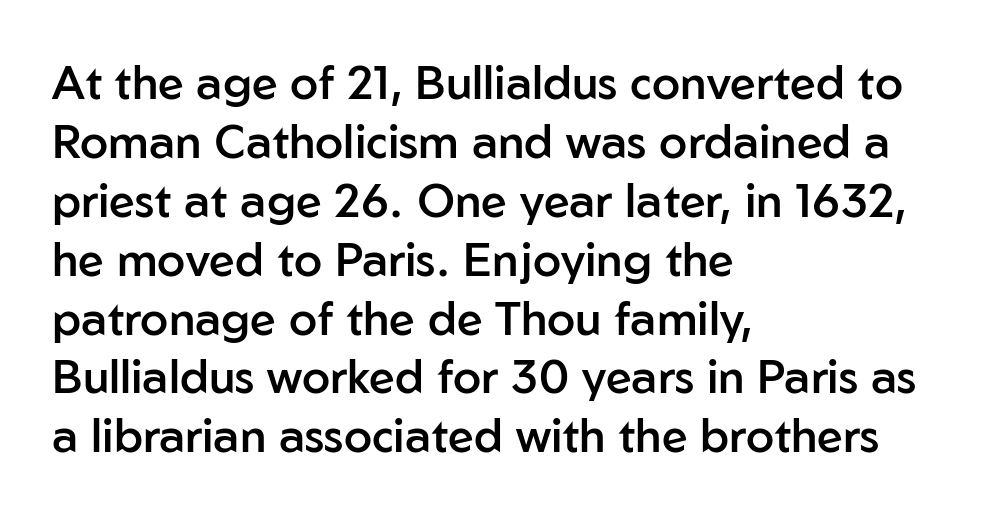
No italicization has been applied; the sample stays upright. Between one letter and the next there's only the usual sliver of space. Emphasis by weight is partial: semibold. The lines sit at an ordinary, default distance from one another. You could not count columns in this text — the font is proportionally spaced. Typeset ragged right — the left edge is the straight one.
